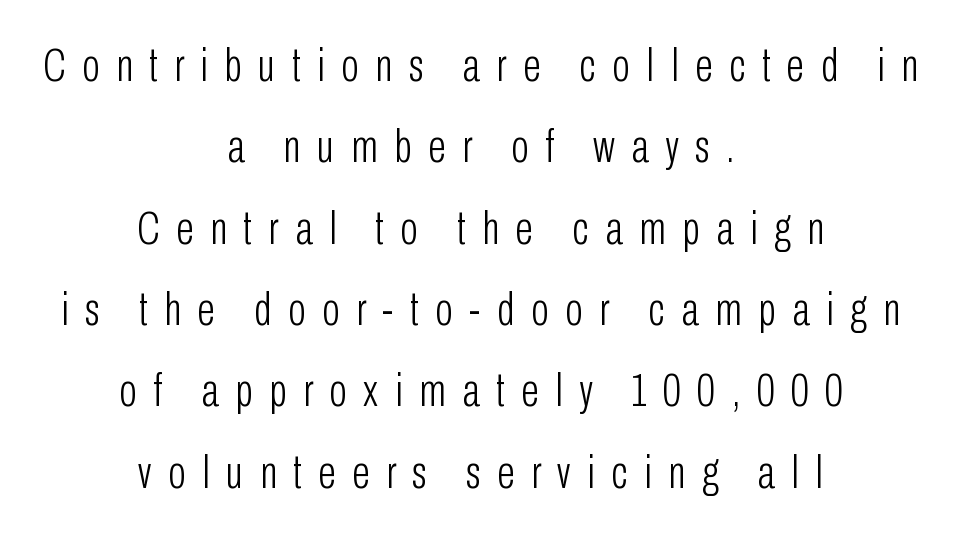
The image shows 47 px light, condensed sans-serif type, upright; set centered, line spacing 1.73x, unusually wide letter spacing (+0.35 em), not underlined; low stroke contrast and a medium x-height.
